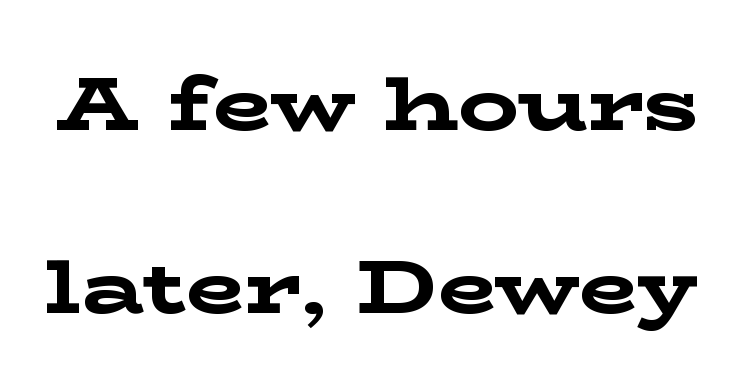
{"serif": "yes", "italic": "no", "bold": "yes", "weight": "bold", "width": "wide", "stroke_contrast": "low", "x_height": "medium", "monospaced": "no", "underline": "no", "line_spacing": "loose", "line_spacing_ratio": 2.41, "letter_spacing": "normal", "letter_spacing_em": 0.0, "glyph_px": 76}
